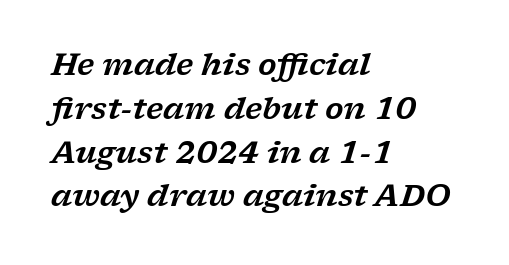
{"serif": "yes", "italic": "yes", "lean": "right", "slant_degrees": 17, "width": "wide", "stroke_contrast": "low", "x_height": "medium", "monospaced": "no", "underline": "no", "align": "left", "line_spacing": "normal", "line_spacing_ratio": 1.46, "letter_spacing": "normal", "letter_spacing_em": 0.0, "glyph_px": 30}
